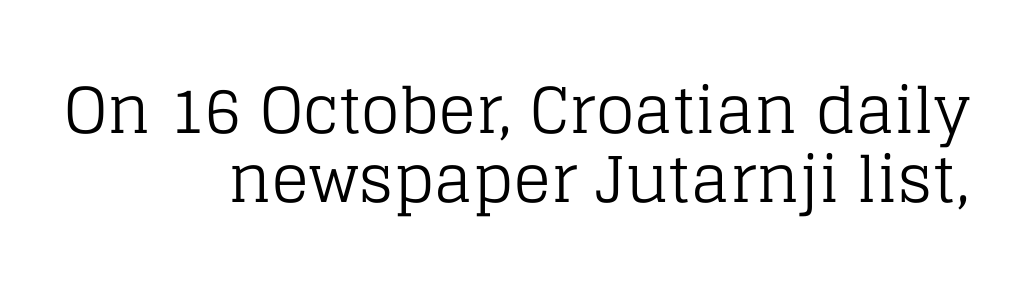
The rendering uses natural spacing where letterforms have individual widths. The rag falls on the left side of this text block. This rendering features lettering with no underline. The typeface chosen for these lines features serifs. Posture: vertical. Reading down the column, the eye jumps only a short way to each next line.
